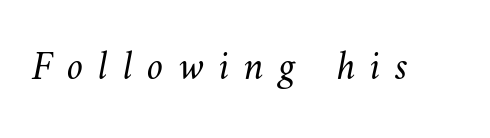
{"bold": "no", "weight": "light", "width": "normal", "stroke_contrast": "medium", "x_height": "small", "monospaced": "no", "underline": "no", "letter_spacing": "wide", "letter_spacing_em": 0.36, "glyph_px": 41}
